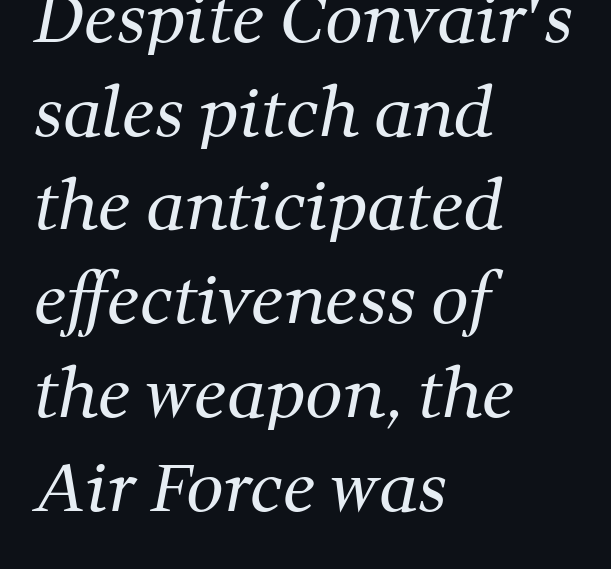
The image shows 66 px regular-weight serif type; set left-aligned, normal line spacing (1.42x), normal letter spacing, not underlined; medium stroke contrast and a medium x-height.
